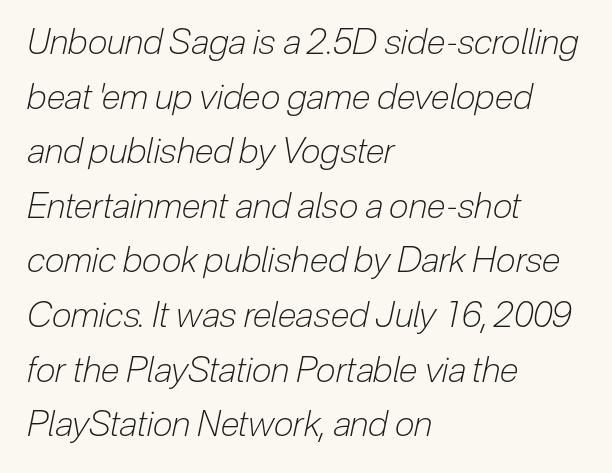
This sample is left-justified, so line endings fall wherever the words run out. Looks like regular typesetting: each glyph gets only the width it needs. Weight class: somewhere from thin through regular. A clean baseline with only descenders dipping below it. This sample keeps an unexceptional amount of space between lines.
